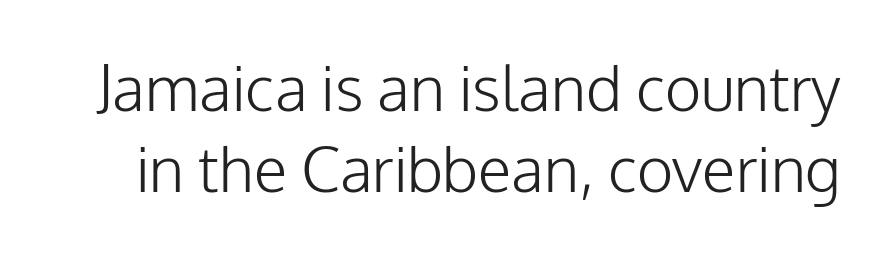
{"serif": "no", "italic": "no", "bold": "no", "weight": "light", "width": "normal", "stroke_contrast": "low", "x_height": "medium", "monospaced": "no", "underline": "no", "line_spacing": "normal", "line_spacing_ratio": 1.31, "letter_spacing": "normal", "letter_spacing_em": 0.0, "glyph_px": 62}
